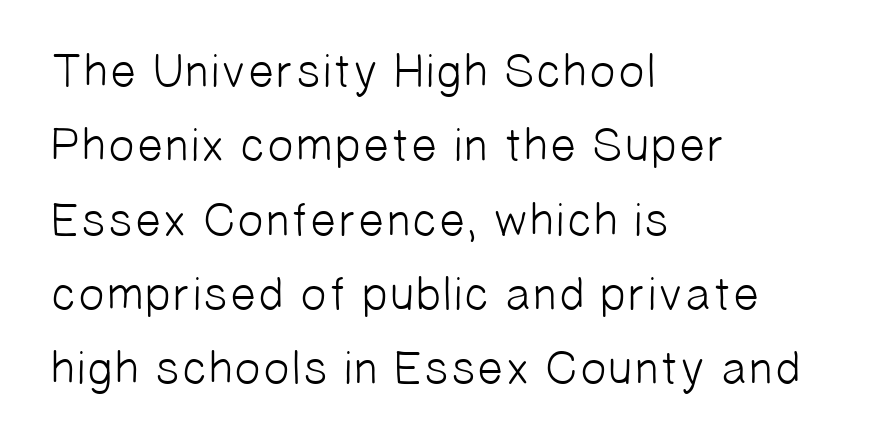
Q: Is the text bold? A: No.
Q: Is the typeface a serif or a sans-serif typeface? A: Sans-serif.
Q: Is the text underlined? A: No.
Q: How is the paragraph aligned? A: Left-aligned.
Q: Is the spacing between letters normal or unusually wide? A: Normal.
Q: Is the spacing between lines tight, normal or loose? A: Normal.
Q: Width (condensed, normal, or wide)? A: Normal.
Q: Stroke contrast? A: Low.
Q: x-height? A: Medium.
Q: Monospaced? A: No.
